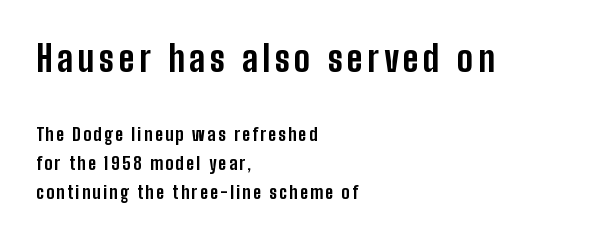
The image shows 36 px bold, condensed sans-serif type, upright; set left-aligned, normal line spacing (1.61x), not underlined; the first (top) block is 2.0x larger; low stroke contrast and a medium x-height.
